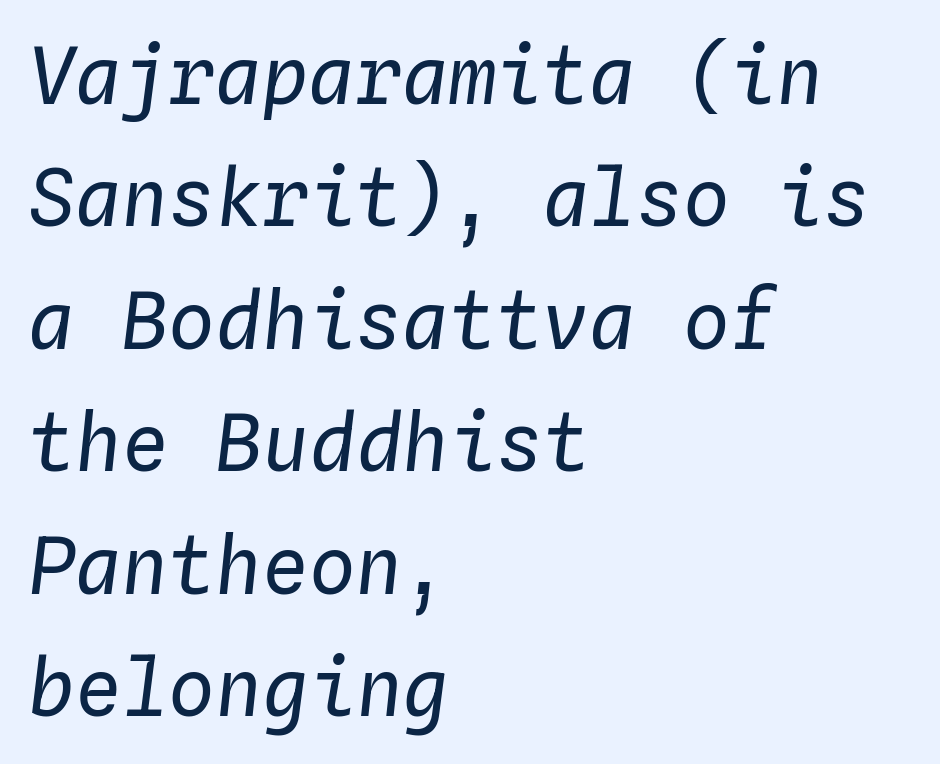
The passage shown leans; its letterforms are oblique. The string is rendered with underlining switched off. The rag falls on the right side of this text block. Stem width sits at or under what a default text font uses. The passage shown is typed in a monospace face where columns stay perfectly aligned. Words appear dense and cohesive because spacing is normal.
